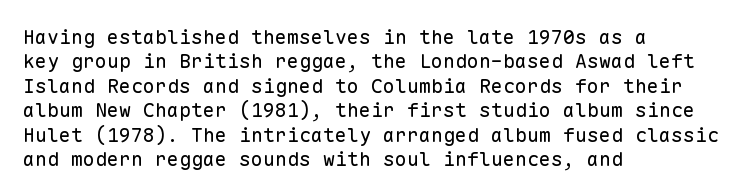
The image shows 20 px text type, upright; set left-aligned, line spacing 1.22x, normal letter spacing, not underlined.
